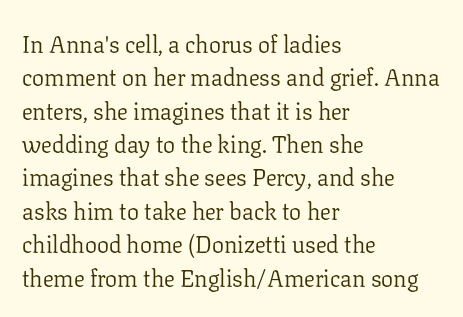
The letterforms sit at book weight or below. Posture: straight, roman, zero tilt. Tracking value appears to be zero — textbook default spacing. The passage shown stacks its lines at a standard gap. Is the block centered? No — it sits flush against the left margin. The foot of each line stays bare and open.
